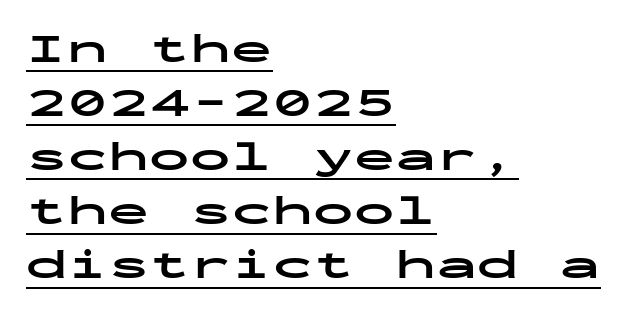
The image shows 41 px bold, wide sans-serif type, upright, monospaced; set left-aligned, normal line spacing (1.32x), normal letter spacing, underlined; low stroke contrast and a medium x-height.
